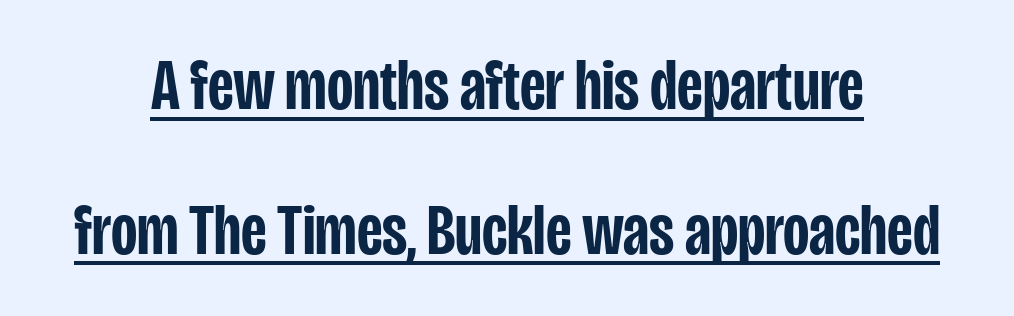
{"serif": "no", "italic": "no", "bold": "semi", "weight": "semibold", "width": "condensed", "stroke_contrast": "low", "x_height": "large", "monospaced": "no", "underline": "yes", "align": "center", "line_spacing": "loose", "line_spacing_ratio": 2.01, "letter_spacing": "normal", "letter_spacing_em": 0.0, "glyph_px": 72}
